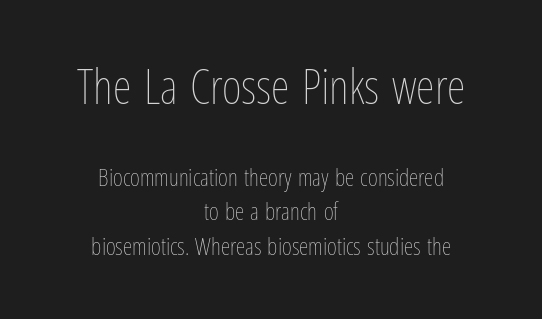
{"italic": "no", "bold": "no", "weight": "thin", "width": "condensed", "stroke_contrast": "low", "x_height": "medium", "monospaced": "no", "underline": "no", "align": "center", "line_spacing": "normal", "line_spacing_ratio": 1.43, "letter_spacing": "normal", "letter_spacing_em": 0.0, "larger_block": "first", "size_ratio": 2.0, "glyph_px": 48}
